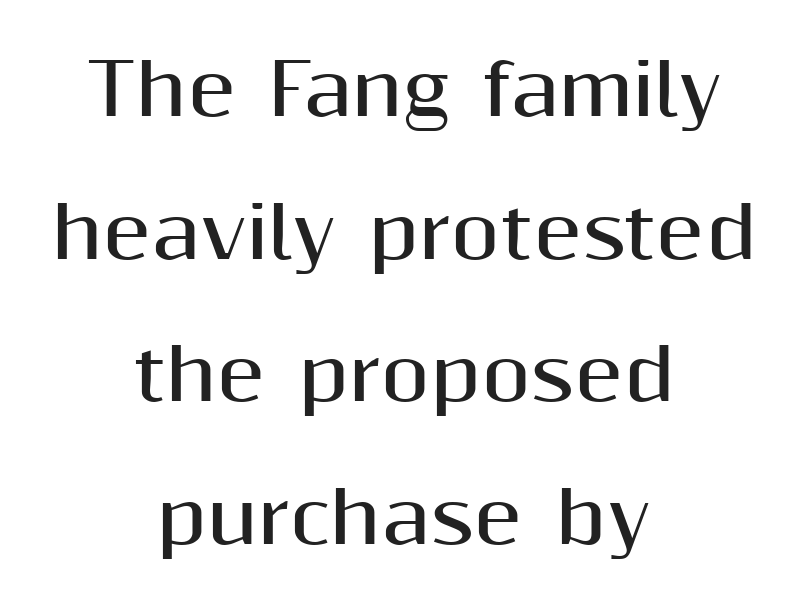
The image shows 71 px bold sans-serif type, upright; set centered, loose line spacing (2.01x), normal letter spacing, not underlined; medium stroke contrast and a medium x-height.
